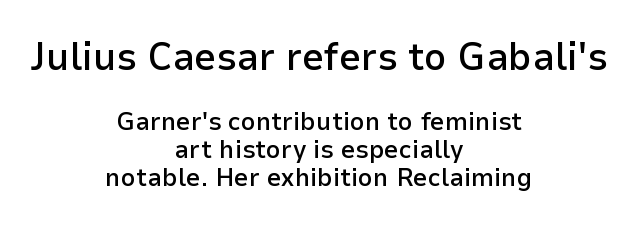
The image shows 39 px semibold sans-serif type, upright; set centered, tight line spacing (1.07x), normal letter spacing, not underlined; the first (top) block is 1.5x larger; low stroke contrast and a medium x-height.
